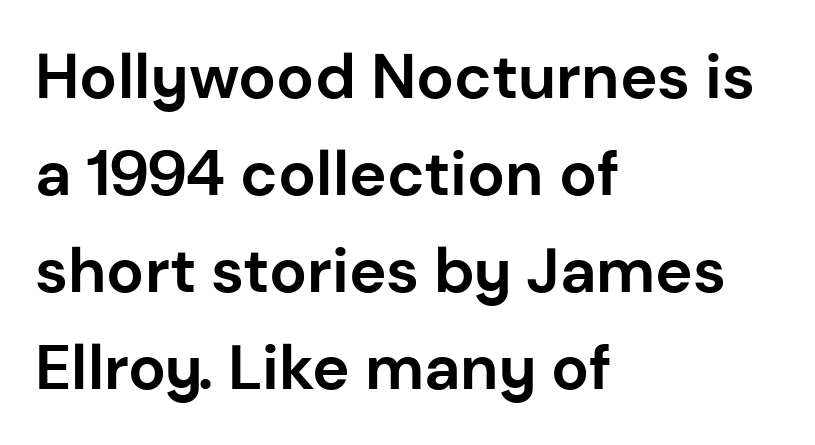
Spacing verdict: proportional, widths tailored to each character. Compared with typical paragraphs, the rows here are spaced about the same. One-word summary of the alignment: left. The glyphs have the mass of a bold cut. Unlike italic type, these characters show no tilt at all. To sum up the face: it is a sans, with no serifs.
